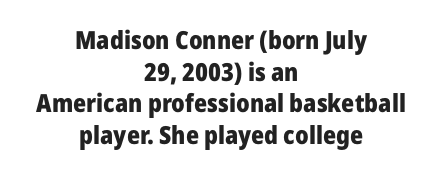
{"italic": "no", "bold": "yes", "underline": "no", "align": "center", "line_spacing": "normal", "line_spacing_ratio": 1.27, "letter_spacing": "normal", "letter_spacing_em": 0.0, "glyph_px": 25}
